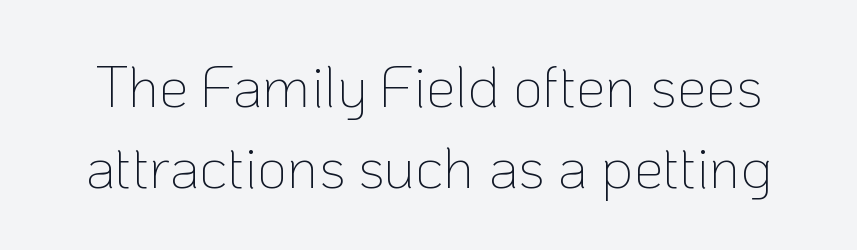
Q: Is the text bold? A: No.
Q: Is the text italic (slanted)? A: No, it is upright.
Q: Is the typeface a serif or a sans-serif typeface? A: Sans-serif.
Q: Is the text underlined? A: No.
Q: Is the spacing between letters normal or unusually wide? A: Normal.
Q: Is the spacing between lines tight, normal or loose? A: Normal.
Q: Width (condensed, normal, or wide)? A: Normal.
Q: Stroke contrast? A: Low.
Q: x-height? A: Medium.
Q: Monospaced? A: No.
